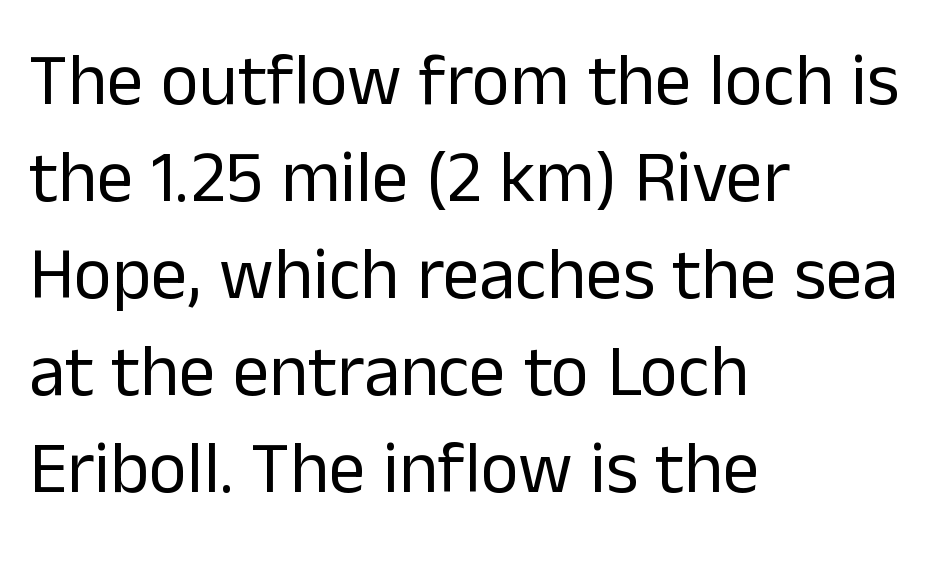
{"serif": "no", "italic": "no", "bold": "no", "weight": "regular", "width": "normal", "stroke_contrast": "low", "x_height": "medium", "monospaced": "no", "underline": "no", "align": "left", "line_spacing": "normal", "line_spacing_ratio": 1.33, "letter_spacing": "normal", "letter_spacing_em": 0.0, "glyph_px": 73}
